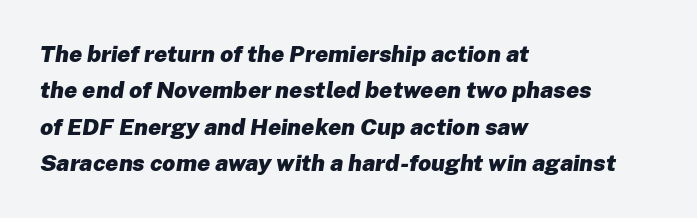
Q: Is the text bold? A: Yes.
Q: Is the text italic (slanted)? A: Yes, it leans right by about 8 degrees.
Q: Is the text underlined? A: No.
Q: How is the paragraph aligned? A: Left-aligned.
Q: Is the spacing between letters normal or unusually wide? A: Normal.
Q: Is the spacing between lines tight, normal or loose? A: Normal.
